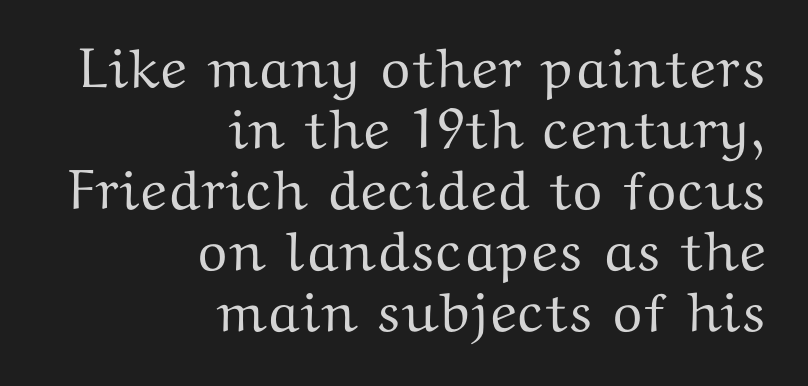
Looks like regular typesetting: each glyph gets only the width it needs. Rendered with straight, roman letterforms. A typesetter would call this zero additional tracking. In CSS terms this would be text-align: right. Descenders hang freely into open space. Closely set lines give the paragraph a compact silhouette.
